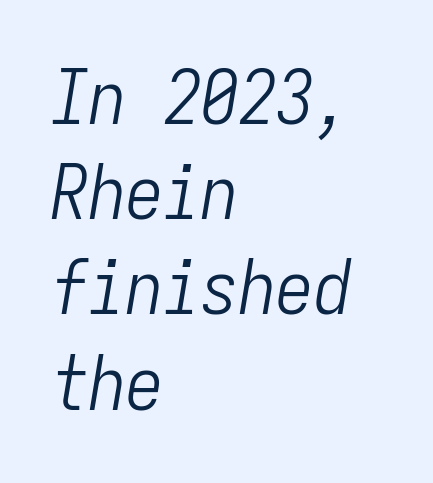
The image shows 75 px light, condensed type, italic (leaning right), monospaced; set left-aligned, normal line spacing (1.27x), normal letter spacing, not underlined; low stroke contrast and a medium x-height.
